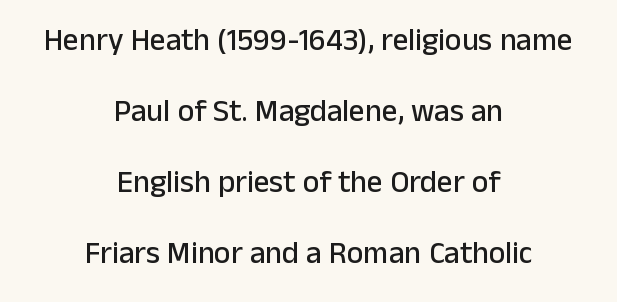
Q: Is the text italic (slanted)? A: No, it is upright.
Q: Is the typeface a serif or a sans-serif typeface? A: Sans-serif.
Q: Is the text underlined? A: No.
Q: How is the paragraph aligned? A: Centered.
Q: Is the spacing between letters normal or unusually wide? A: Normal.
Q: Is the spacing between lines tight, normal or loose? A: Loose.
Q: Width (condensed, normal, or wide)? A: Normal.
Q: Stroke contrast? A: Low.
Q: x-height? A: Medium.
Q: Monospaced? A: No.
